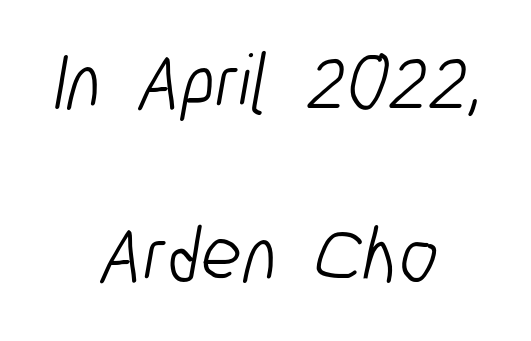
{"serif": "no", "bold": "no", "weight": "light", "width": "condensed", "stroke_contrast": "low", "x_height": "medium", "monospaced": "no", "underline": "no", "align": "center", "line_spacing": "loose", "line_spacing_ratio": 2.16, "letter_spacing": "normal", "letter_spacing_em": 0.0, "glyph_px": 80}
